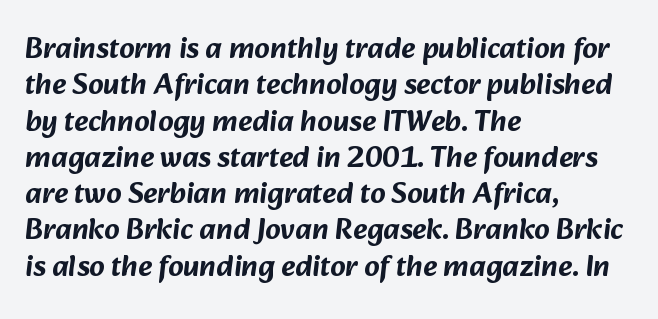
Grotesque or geometric, the face here clearly has no serifs. The compositor pushed each line to the left boundary. Unmarked baselines from the first word to the last. Inter-character spacing is left at the font's built-in metrics.
